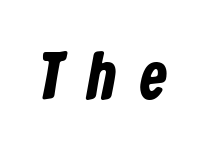
Q: Is the text bold? A: Yes.
Q: Is the typeface a serif or a sans-serif typeface? A: Sans-serif.
Q: Is the text underlined? A: No.
Q: Is the spacing between letters normal or unusually wide? A: Unusually wide.
Q: Width (condensed, normal, or wide)? A: Condensed.
Q: Stroke contrast? A: Low.
Q: x-height? A: Medium.
Q: Monospaced? A: No.
